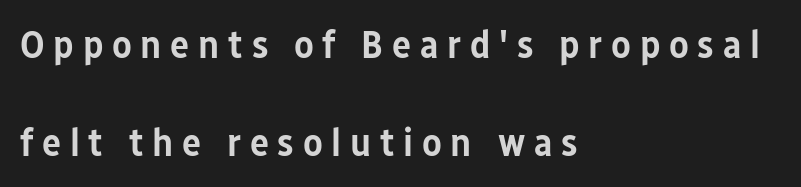
{"serif": "no", "italic": "no", "bold": "semi", "weight": "semibold", "width": "condensed", "stroke_contrast": "low", "x_height": "medium", "monospaced": "no", "underline": "no", "align": "left", "line_spacing": "loose", "line_spacing_ratio": 2.44, "letter_spacing": "wide", "letter_spacing_em": 0.22, "glyph_px": 40}
